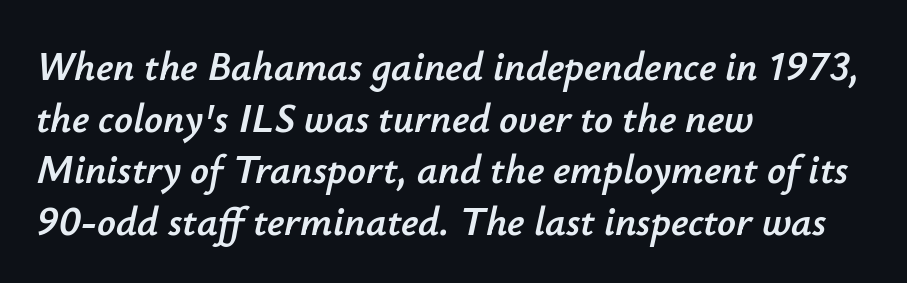
In terms of posture, this sample is oblique. Words float on clear page, feet unadorned. Nothing unusual about the tracking: characters are spaced as the font intends. A student would call this left alignment; a typographer would say flush left, rag right. You could not count columns in this text — the font is proportionally spaced.
